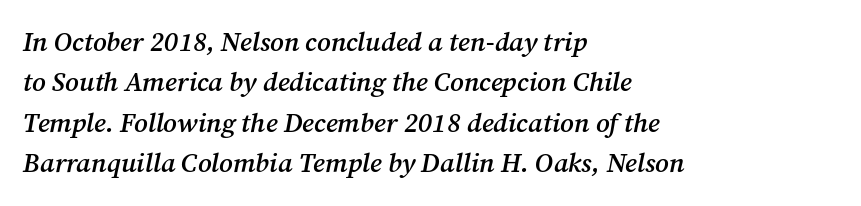
The face used here is rendered with its standard letterfit. In terms of weight, the rendering is demibold, just under bold. The baseline area is clear. Is the block centered? No — it sits flush against the left margin. The passage shown leans; its letterforms are oblique. A typesetter would call this leading conventional body-copy spacing.
